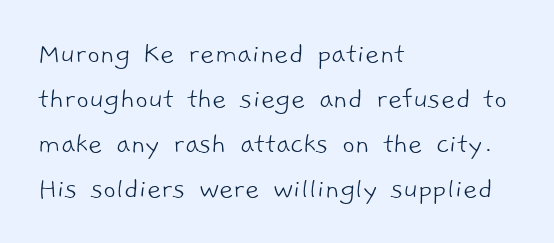
{"serif": "no", "bold": "no", "weight": "light", "width": "normal", "stroke_contrast": "low", "x_height": "medium", "monospaced": "no", "underline": "no", "align": "left", "line_spacing": "normal", "line_spacing_ratio": 1.45, "letter_spacing": "normal", "letter_spacing_em": 0.0, "glyph_px": 31}
